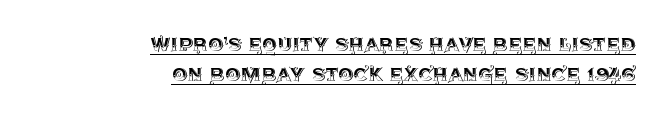
{"italic": "no", "underline": "yes", "align": "right", "line_spacing_ratio": 1.23, "letter_spacing": "normal", "letter_spacing_em": 0.0, "glyph_px": 24}
